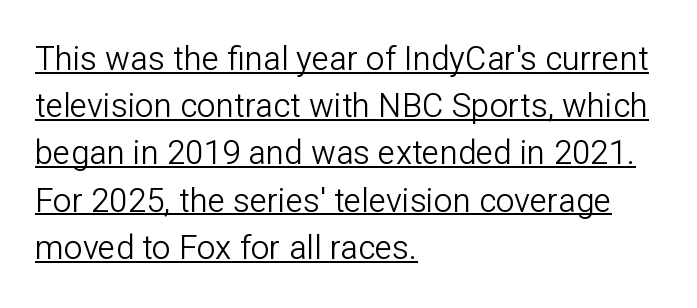
How are the letters spaced? Ordinarily, with no added tracking. The face looks like a standard text weight, possibly lighter. A typesetter would mark this as roman, not italic. Is this a fixed-width face? No — the glyphs have proportional, varying widths.
